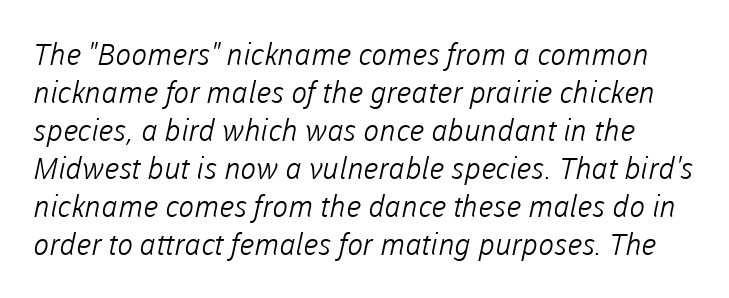
Is the letter spacing exaggerated? No — it looks like the ordinary default. A sans-serif font was chosen for this passage. Type without underlining. This is not heavy type; no bold has been used. Looks like regular typesetting: each glyph gets only the width it needs.
